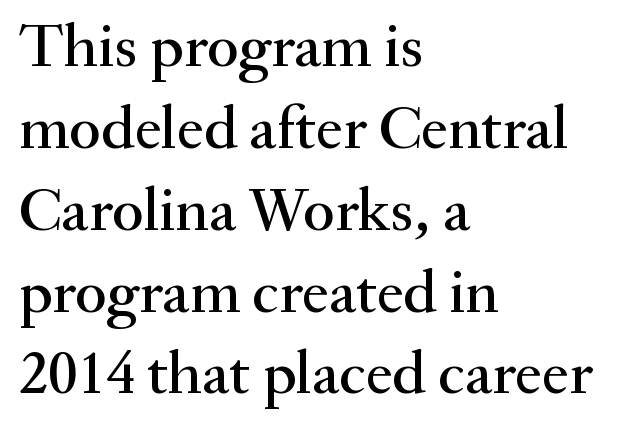
Every stem runs plumb, perpendicular to the baseline. The zone under the glyphs is completely vacant. Quick note: interline space is typical. The passage shown is typeset with a serif family. This sample uses plain, unmodified letter spacing.
